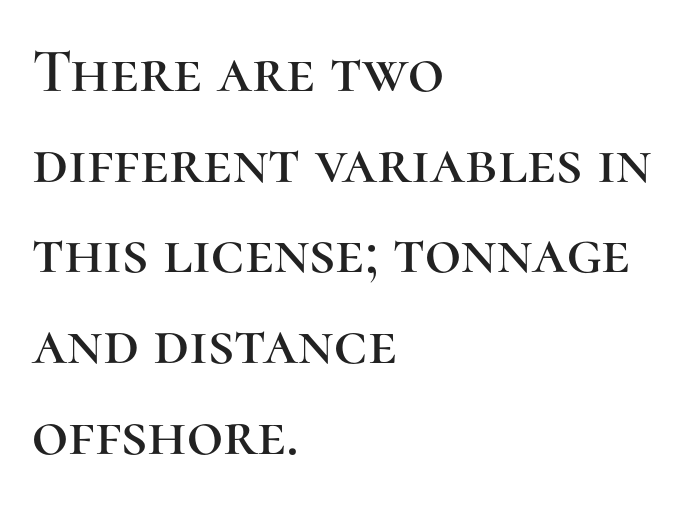
Q: Is the text italic (slanted)? A: No, it is upright.
Q: Is the typeface a serif or a sans-serif typeface? A: Serif.
Q: Is the text underlined? A: No.
Q: How is the paragraph aligned? A: Left-aligned.
Q: Is the spacing between letters normal or unusually wide? A: Normal.
Q: Is the spacing between lines tight, normal or loose? A: Normal.
Q: Width (condensed, normal, or wide)? A: Normal.
Q: Stroke contrast? A: High.
Q: x-height? A: Medium.
Q: Monospaced? A: No.
